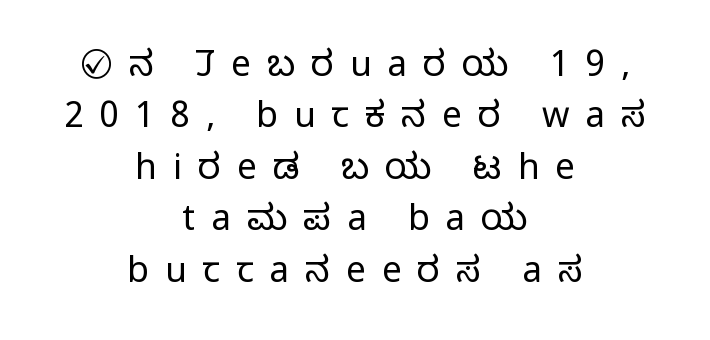
The image shows 35 px regular-weight, condensed sans-serif type, upright; set centered, normal line spacing (1.47x), unusually wide letter spacing (+0.46 em), not underlined; low stroke contrast and a large x-height.
